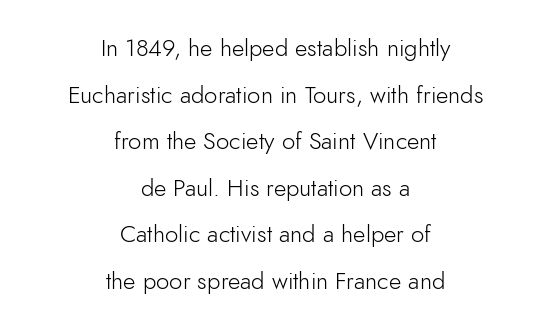
Q: Is the text bold? A: No.
Q: Is the text italic (slanted)? A: No, it is upright.
Q: Is the text underlined? A: No.
Q: How is the paragraph aligned? A: Centered.
Q: Is the spacing between letters normal or unusually wide? A: Normal.
Q: Is the spacing between lines tight, normal or loose? A: Loose.
